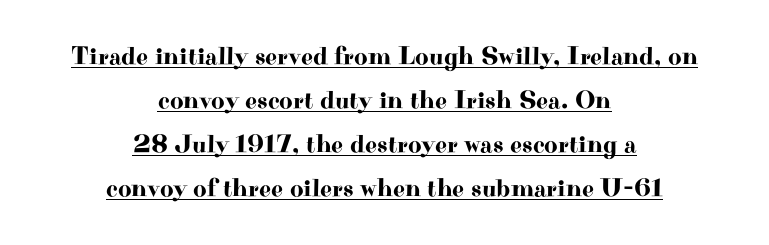
Q: Is the text italic (slanted)? A: No, it is upright.
Q: Is the text underlined? A: Yes.
Q: How is the paragraph aligned? A: Centered.
Q: Is the spacing between letters normal or unusually wide? A: Normal.
Q: Is the spacing between lines tight, normal or loose? A: Normal.
